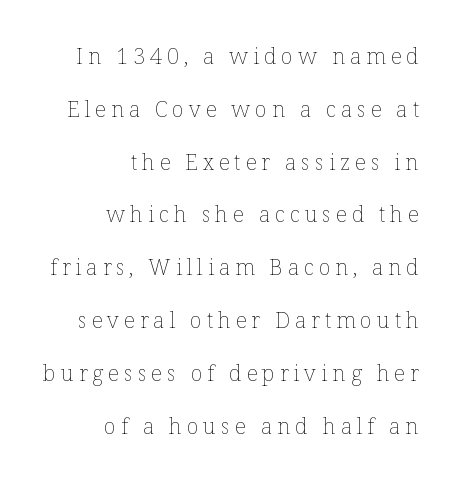
Is the stroke heavy? The answer is a plain regular-or-lighter. Display-style spreading of the glyphs; the letterfit is very open. No italicization has been applied; the sample stays upright. Caption: multi-line text, flush right, ragged left. The vertical gap from one line to the next is large. Type without underlining.
